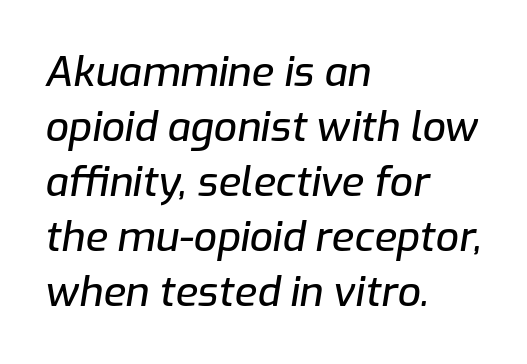
Line spacing here is normal. Each line starts at the same left margin while the right side varies. Yep, that's italic — everything's leaning. Tracking value appears to be zero — textbook default spacing. Think of a printed novel: that variable character pitch is what you see here.
